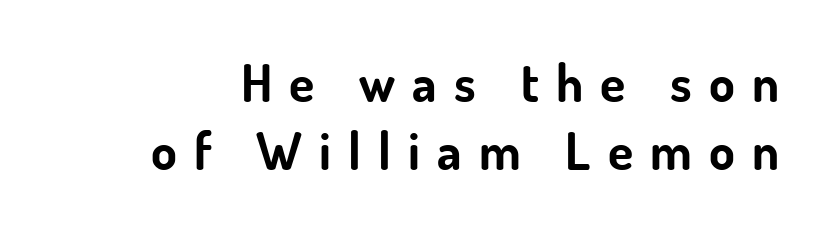
Honestly, the row spacing looks completely unremarkable. Nobody drew a line under any word here. Looks like regular typesetting: each glyph gets only the width it needs. Caption: expanded tracking, letters set apart. Characters remain perfectly vertical along every line. This is sans-serif lettering, the kind often seen on screens and signage.
